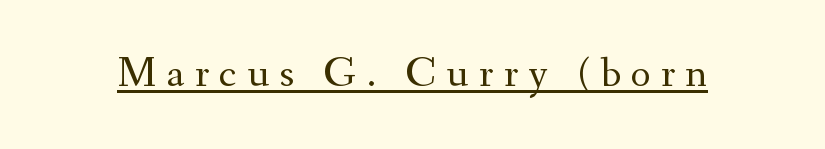
A typesetter would call this proportional, since set widths differ per character. A serif font was chosen for this passage. On a weight scale, this lands at 450 or below. Glyph-to-glyph distance is far greater than everyday printed text. In terms of posture, this sample is upright. Does a line run under the words? Yes, clearly.
